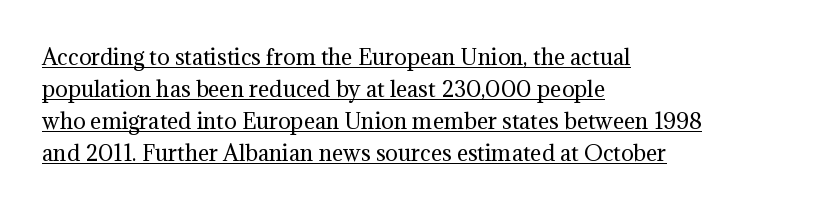
The image shows 21 px text type, upright; set left-aligned, normal line spacing (1.53x), normal letter spacing, underlined.
